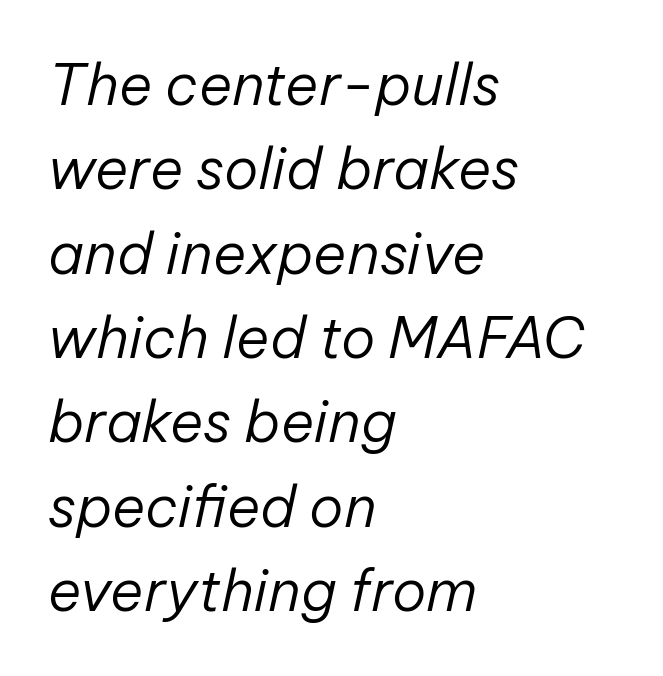
The image shows 57 px regular-weight type, italic (leaning right); set left-aligned, normal line spacing (1.48x), normal letter spacing, not underlined; low stroke contrast and a medium x-height.
